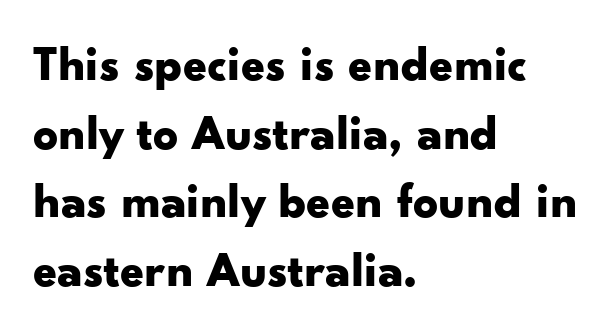
The image shows 49 px bold, wide sans-serif type, upright; set left-aligned, normal line spacing (1.4x), normal letter spacing, not underlined; low stroke contrast and a small x-height.
